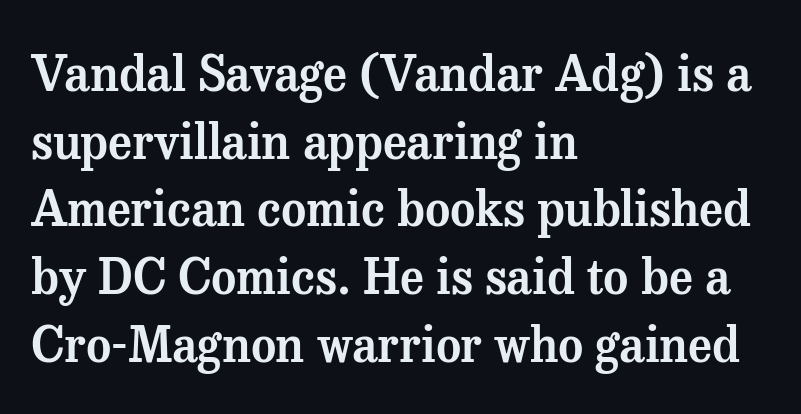
{"serif": "yes", "italic": "no", "width": "normal", "stroke_contrast": "medium", "x_height": "medium", "monospaced": "no", "underline": "no", "align": "left", "line_spacing": "normal", "line_spacing_ratio": 1.41, "letter_spacing": "normal", "letter_spacing_em": 0.0, "glyph_px": 48}
